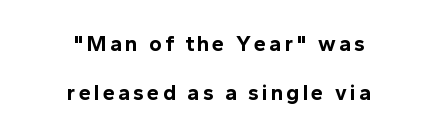
The image shows 22 px bold type, upright; set centered, loose line spacing (2.22x), not underlined.
